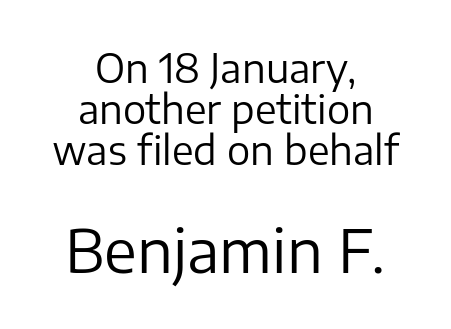
{"serif": "no", "italic": "no", "bold": "no", "weight": "regular", "width": "normal", "stroke_contrast": "low", "x_height": "medium", "monospaced": "no", "underline": "no", "align": "center", "line_spacing": "tight", "line_spacing_ratio": 1.05, "letter_spacing": "normal", "letter_spacing_em": 0.0, "larger_block": "second", "size_ratio": 1.51, "glyph_px": 59}
